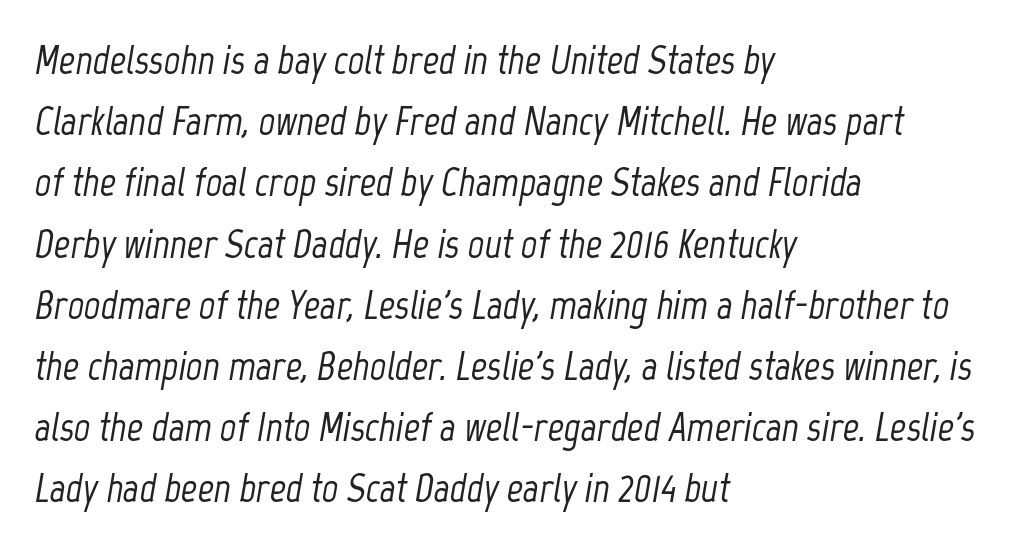
{"italic": "yes", "lean": "right", "slant_degrees": 12, "width": "condensed", "stroke_contrast": "low", "x_height": "medium", "monospaced": "no", "underline": "no", "align": "left", "line_spacing": "normal", "line_spacing_ratio": 1.53, "letter_spacing": "normal", "letter_spacing_em": 0.0, "glyph_px": 40}
